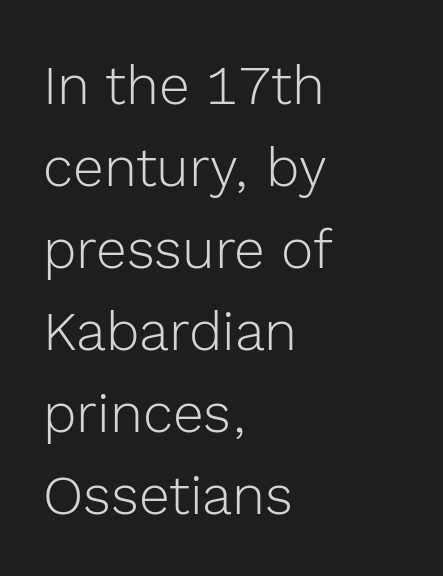
Q: Is the text bold? A: No.
Q: Is the text italic (slanted)? A: No, it is upright.
Q: Is the typeface a serif or a sans-serif typeface? A: Sans-serif.
Q: Is the text underlined? A: No.
Q: How is the paragraph aligned? A: Left-aligned.
Q: Is the spacing between letters normal or unusually wide? A: Normal.
Q: Is the spacing between lines tight, normal or loose? A: Normal.
Q: Width (condensed, normal, or wide)? A: Normal.
Q: x-height? A: Medium.
Q: Monospaced? A: No.
